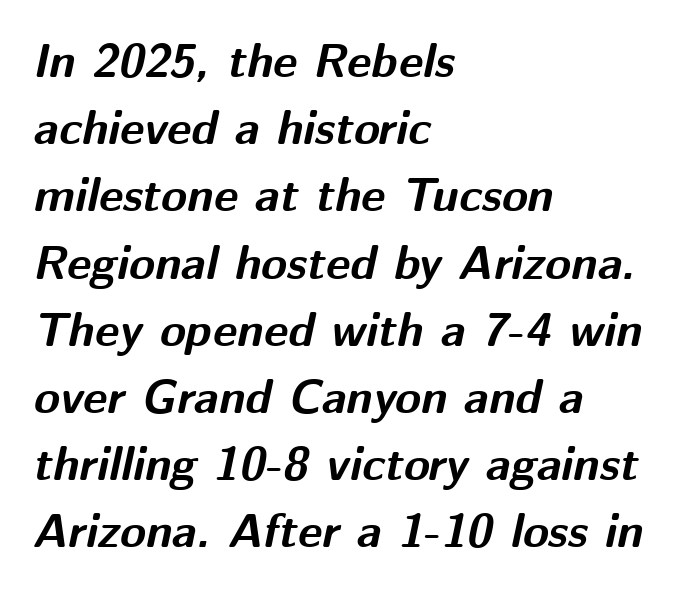
All the whitespace from short lines collects on the right. Look at the stroke-to-counter ratio: heavy, a bold. The font's italic variant was chosen for this text. The passage shown is typed in a proportional face where columns would drift. Honestly, the letter spacing is just normal — you wouldn't notice it.
